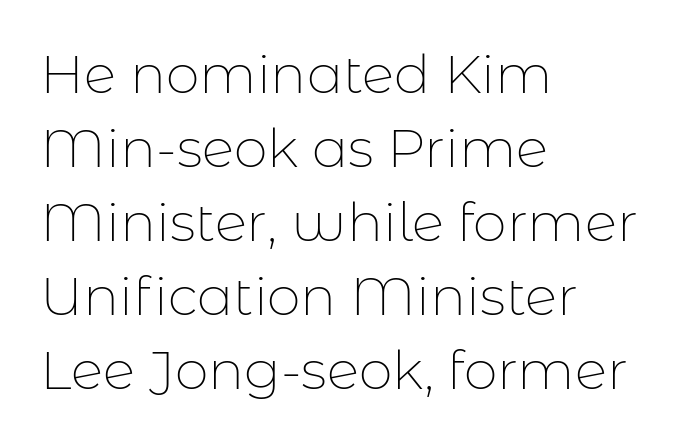
The image shows 54 px thin sans-serif type, upright; set left-aligned, normal line spacing (1.37x), normal letter spacing, not underlined; low stroke contrast and a medium x-height.
